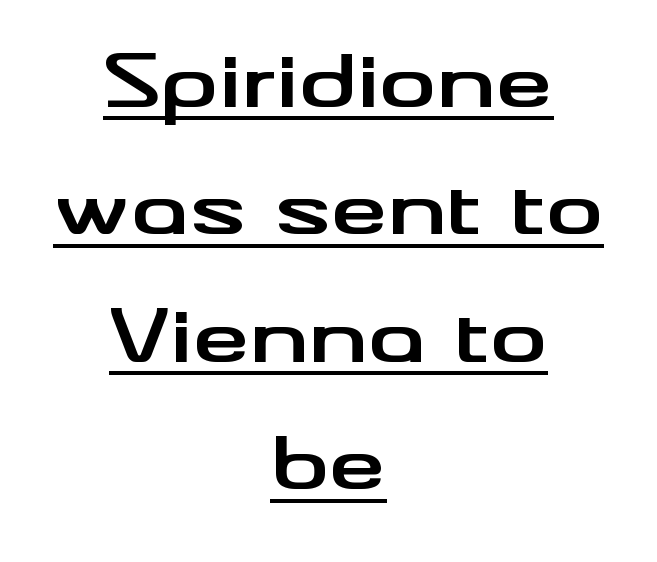
The image shows 72 px bold, wide sans-serif type, upright; set centered, line spacing 1.77x, normal letter spacing, underlined; medium stroke contrast and a small x-height.
